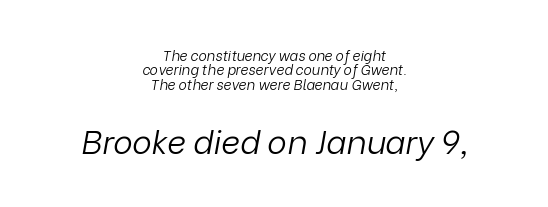
{"italic": "yes", "lean": "right", "slant_degrees": 9, "bold": "no", "weight": "light", "width": "normal", "stroke_contrast": "low", "x_height": "medium", "monospaced": "no", "underline": "no", "align": "center", "line_spacing": "tight", "line_spacing_ratio": 1.03, "letter_spacing": "normal", "letter_spacing_em": 0.0, "larger_block": "second", "size_ratio": 2.36, "glyph_px": 33}
